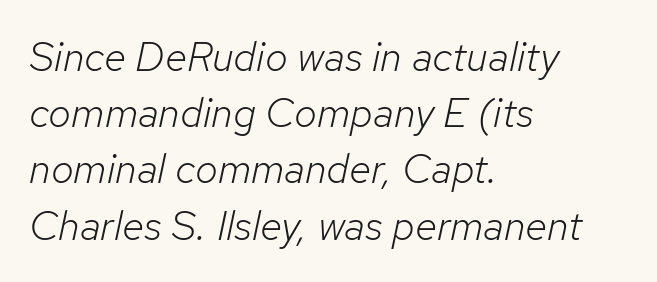
This rendering leaves character spacing at its baseline value. Regular leading. Emphasis-style slanted type is in use. Rule under the text: the space is simply empty. The face used here is proportionally spaced, like ordinary book or web type.
